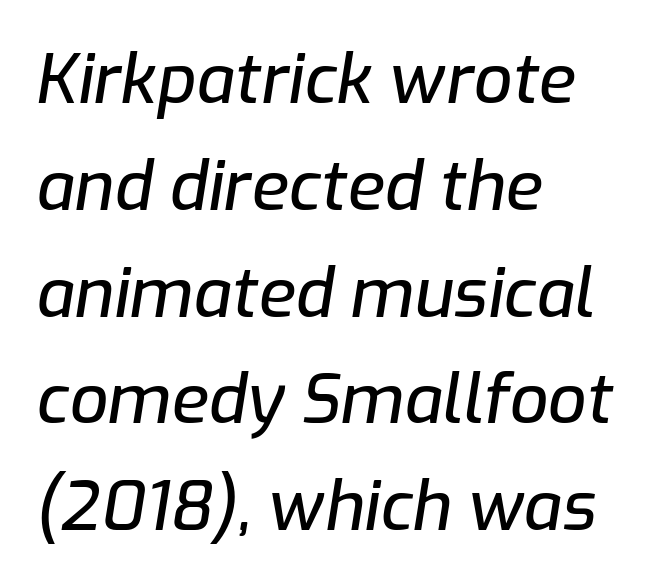
{"italic": "yes", "lean": "right", "slant_degrees": 9, "width": "normal", "stroke_contrast": "low", "x_height": "medium", "monospaced": "no", "underline": "no", "align": "left", "line_spacing": "normal", "line_spacing_ratio": 1.57, "letter_spacing": "normal", "letter_spacing_em": 0.0, "glyph_px": 68}
